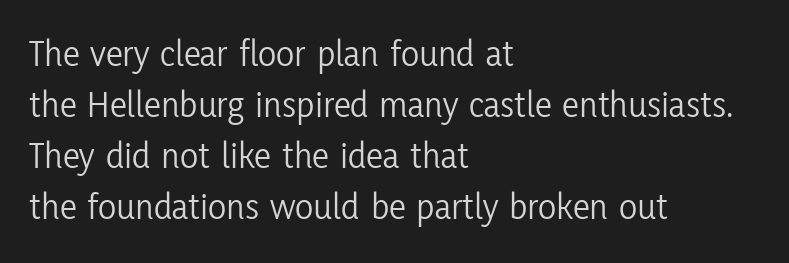
{"serif": "no", "italic": "no", "bold": "no", "weight": "light", "width": "condensed", "stroke_contrast": "low", "x_height": "medium", "monospaced": "no", "underline": "no", "align": "left", "line_spacing": "normal", "line_spacing_ratio": 1.34, "letter_spacing": "normal", "letter_spacing_em": 0.0, "glyph_px": 38}
